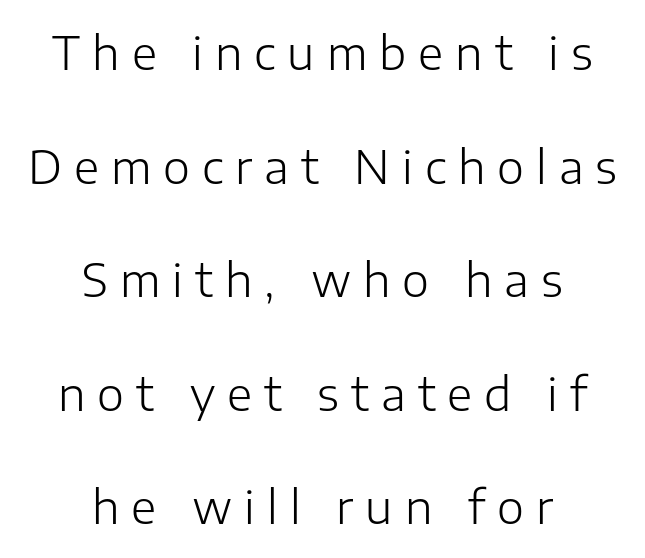
Q: Is the text bold? A: No.
Q: Is the text italic (slanted)? A: No, it is upright.
Q: Is the typeface a serif or a sans-serif typeface? A: Sans-serif.
Q: Is the text underlined? A: No.
Q: How is the paragraph aligned? A: Centered.
Q: Is the spacing between letters normal or unusually wide? A: Unusually wide.
Q: Is the spacing between lines tight, normal or loose? A: Loose.
Q: Width (condensed, normal, or wide)? A: Normal.
Q: Stroke contrast? A: Low.
Q: x-height? A: Medium.
Q: Monospaced? A: No.
